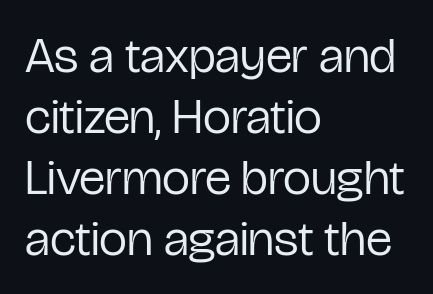
Plain, unruled lines of type. The rendering uses natural spacing where letterforms have individual widths. You can tell it's not italic because the verticals are truly vertical. Leftover space on each line is placed entirely after the last word. Students, note that the glyphs here touch the page at normal intervals.
